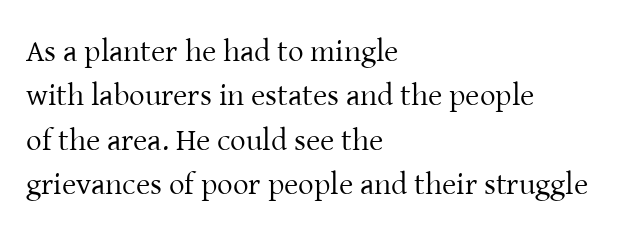
{"serif": "yes", "italic": "no", "bold": "no", "weight": "regular", "width": "normal", "stroke_contrast": "low", "x_height": "medium", "monospaced": "no", "underline": "no", "align": "left", "line_spacing": "normal", "line_spacing_ratio": 1.43, "letter_spacing": "normal", "letter_spacing_em": 0.0, "glyph_px": 31}
